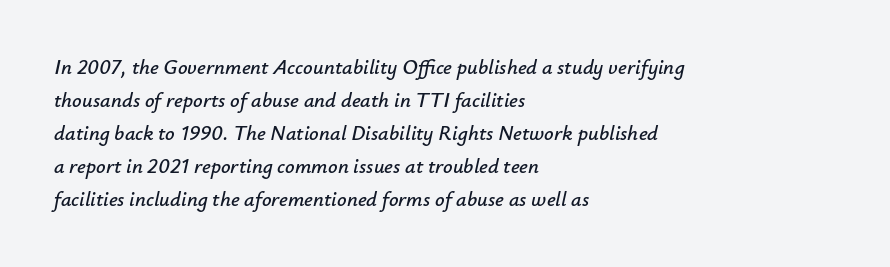
The image shows 21 px text type, italic (leaning right); set left-aligned, normal line spacing (1.57x), normal letter spacing, not underlined.
